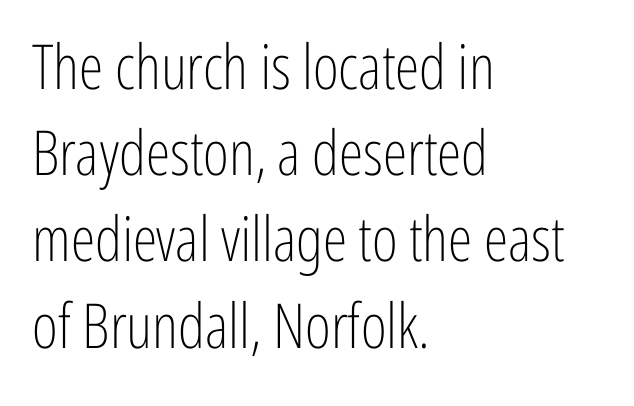
{"serif": "no", "italic": "no", "bold": "no", "weight": "light", "width": "condensed", "stroke_contrast": "low", "x_height": "medium", "monospaced": "no", "underline": "no", "align": "left", "line_spacing": "normal", "line_spacing_ratio": 1.39, "letter_spacing": "normal", "letter_spacing_em": 0.0, "glyph_px": 62}
